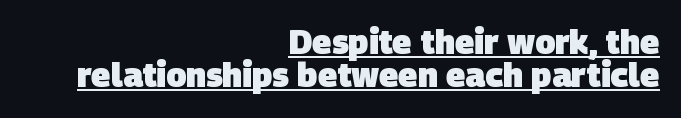
{"serif": "no", "bold": "yes", "weight": "heavy", "width": "normal", "stroke_contrast": "low", "x_height": "large", "monospaced": "no", "underline": "yes", "align": "right", "line_spacing": "tight", "line_spacing_ratio": 1.01, "letter_spacing": "normal", "letter_spacing_em": 0.0, "glyph_px": 33}
